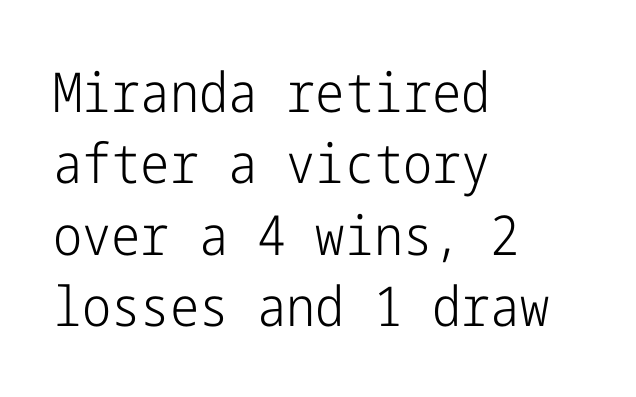
Q: Is the text bold? A: No.
Q: Is the text italic (slanted)? A: No, it is upright.
Q: Is the typeface a serif or a sans-serif typeface? A: Sans-serif.
Q: Is the text underlined? A: No.
Q: How is the paragraph aligned? A: Left-aligned.
Q: Is the spacing between letters normal or unusually wide? A: Normal.
Q: Is the spacing between lines tight, normal or loose? A: Normal.
Q: Width (condensed, normal, or wide)? A: Condensed.
Q: Stroke contrast? A: Low.
Q: x-height? A: Medium.
